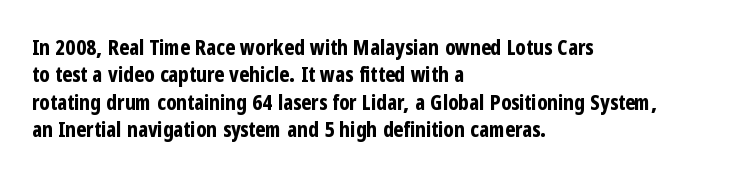
The image shows 21 px bold type, upright; set left-aligned, normal line spacing (1.3x), normal letter spacing, not underlined.
